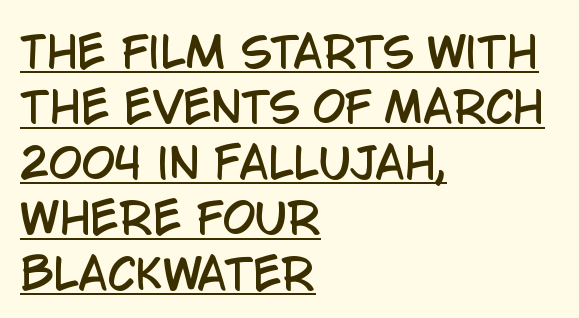
The lines are quadded left. The letters carry no serifs — their stems end cleanly without finishing strokes. The letterforms sit shoulder to shoulder at normal distance. The lettering stays uniformly vertical, giving the passage a roman look. This sample has the flowing, uneven cadence of proportional lettering.
